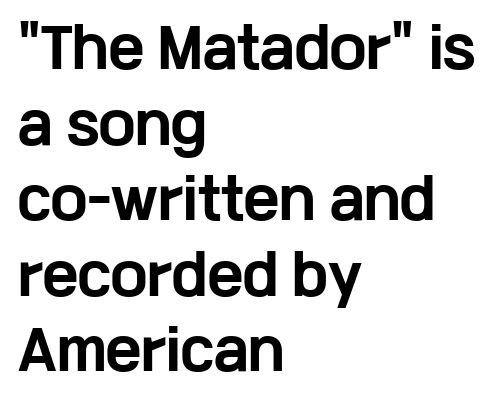
Q: Is the text bold? A: Yes.
Q: Is the text italic (slanted)? A: No, it is upright.
Q: Is the typeface a serif or a sans-serif typeface? A: Sans-serif.
Q: Is the text underlined? A: No.
Q: How is the paragraph aligned? A: Left-aligned.
Q: Is the spacing between letters normal or unusually wide? A: Normal.
Q: Is the spacing between lines tight, normal or loose? A: Normal.
Q: Width (condensed, normal, or wide)? A: Wide.
Q: Stroke contrast? A: Low.
Q: x-height? A: Medium.
Q: Monospaced? A: No.
